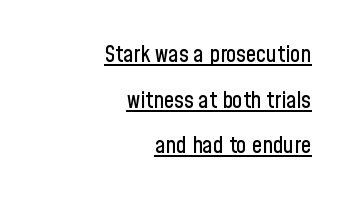
{"italic": "no", "underline": "yes", "align": "right", "line_spacing": "loose", "line_spacing_ratio": 1.98, "letter_spacing": "normal", "letter_spacing_em": 0.0, "glyph_px": 23}
